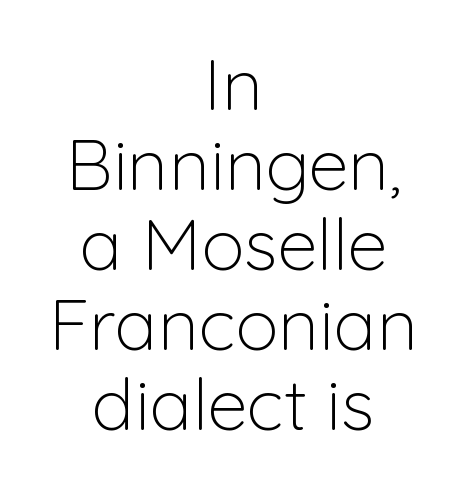
The image shows 72 px light sans-serif type, upright; set centered, tight line spacing (1.11x), normal letter spacing, not underlined; low stroke contrast and a medium x-height.
